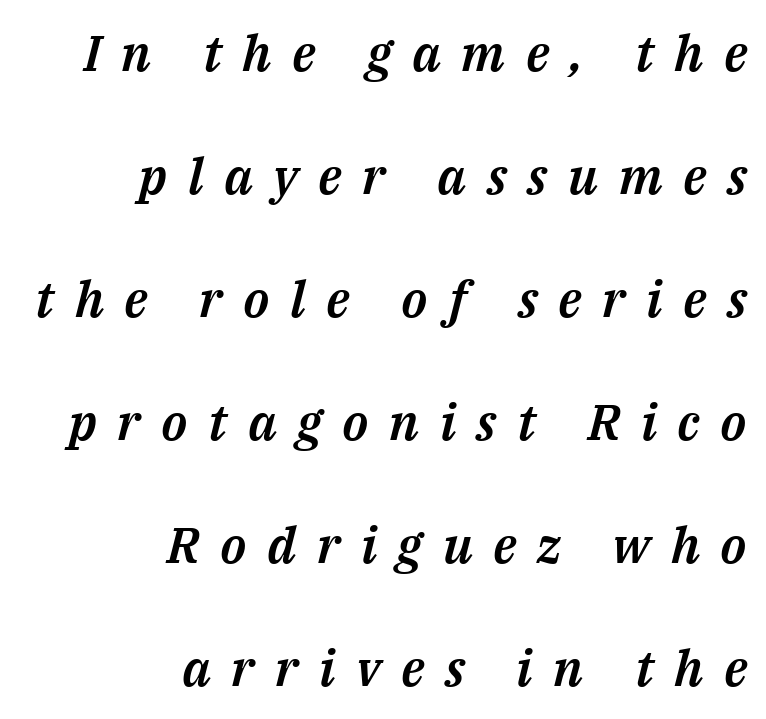
The image shows 50 px text type, italic (leaning right); set right-aligned, loose line spacing (2.46x), unusually wide letter spacing (+0.41 em), not underlined; medium stroke contrast and a medium x-height.
